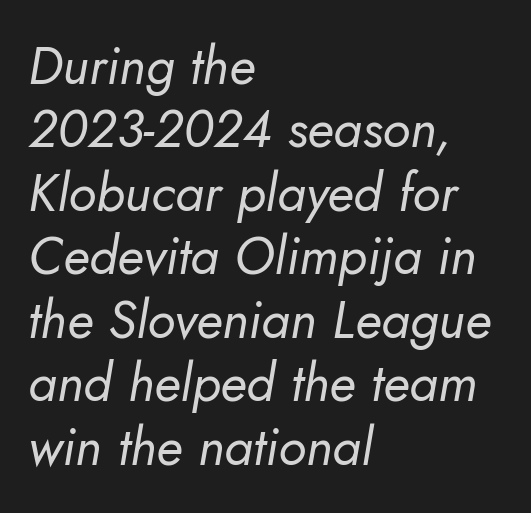
Plain, unruled lines of type. Heft: none added — not bold. Character widths vary here, with narrow letters taking less room than wide ones. A typesetter would mark this as italic. Every row of glyphs begins at an identical x-position on the left.
